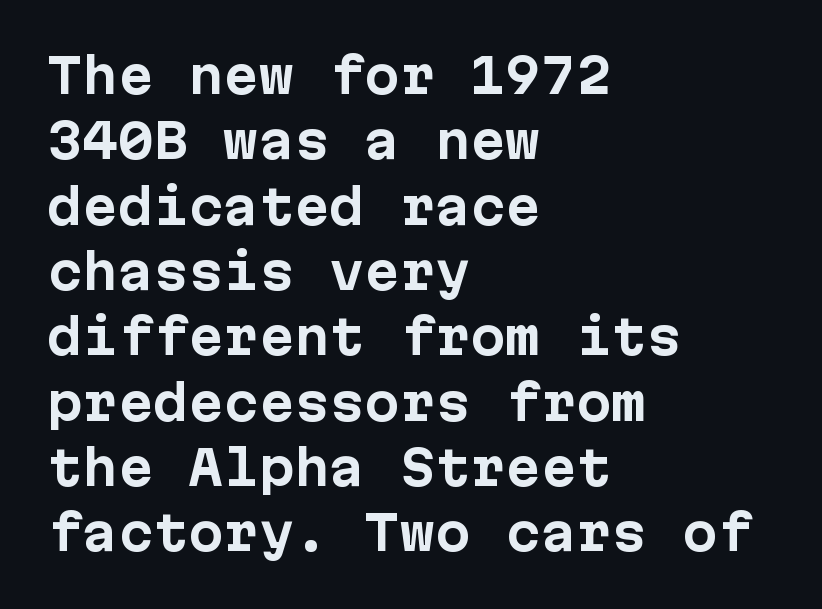
Q: Is the text bold? A: Yes.
Q: Is the text italic (slanted)? A: No, it is upright.
Q: Is the typeface a serif or a sans-serif typeface? A: Sans-serif.
Q: Is the text underlined? A: No.
Q: How is the paragraph aligned? A: Left-aligned.
Q: Is the spacing between letters normal or unusually wide? A: Normal.
Q: Is the spacing between lines tight, normal or loose? A: Normal.
Q: Width (condensed, normal, or wide)? A: Normal.
Q: Stroke contrast? A: Low.
Q: x-height? A: Medium.
